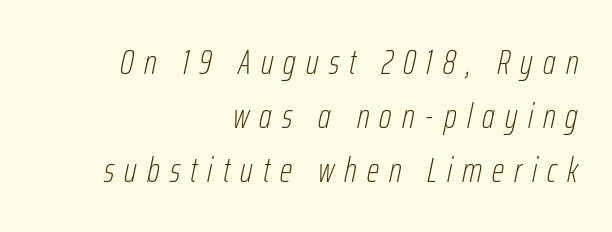
{"italic": "yes", "lean": "right", "slant_degrees": 12, "bold": "no", "weight": "thin", "width": "condensed", "stroke_contrast": "low", "x_height": "medium", "monospaced": "no", "underline": "no", "align": "right", "line_spacing": "normal", "line_spacing_ratio": 1.54, "letter_spacing": "wide", "letter_spacing_em": 0.29, "glyph_px": 35}
